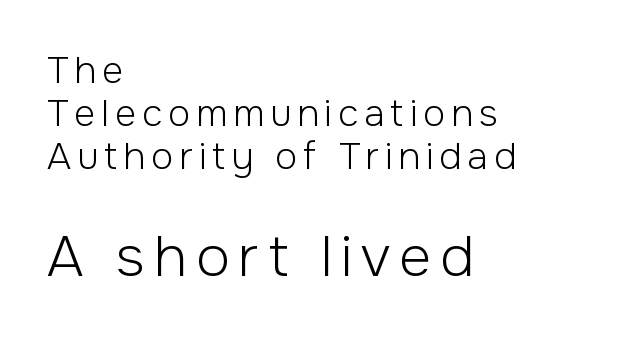
{"serif": "no", "italic": "no", "bold": "no", "weight": "light", "width": "normal", "stroke_contrast": "low", "x_height": "medium", "monospaced": "no", "underline": "no", "align": "left", "line_spacing_ratio": 1.16, "larger_block": "second", "size_ratio": 1.51, "glyph_px": 56}
